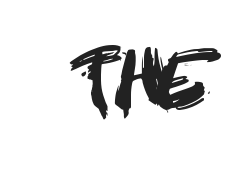
Q: Is the text italic (slanted)? A: Yes.
Q: Is the typeface a serif or a sans-serif typeface? A: Sans-serif.
Q: Is the text underlined? A: No.
Q: Is the spacing between letters normal or unusually wide? A: Normal.
Q: Width (condensed, normal, or wide)? A: Condensed.
Q: x-height? A: Large.
